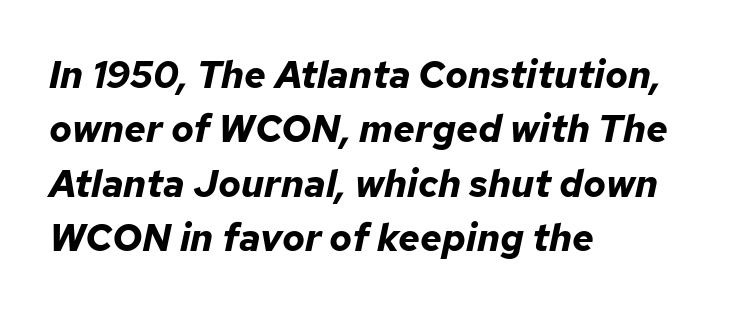
Q: Is the text bold? A: Yes.
Q: Is the text italic (slanted)? A: Yes, it leans right by about 12 degrees.
Q: Is the text underlined? A: No.
Q: How is the paragraph aligned? A: Left-aligned.
Q: Is the spacing between letters normal or unusually wide? A: Normal.
Q: Is the spacing between lines tight, normal or loose? A: Normal.
Q: Width (condensed, normal, or wide)? A: Normal.
Q: Stroke contrast? A: Low.
Q: x-height? A: Medium.
Q: Monospaced? A: No.
